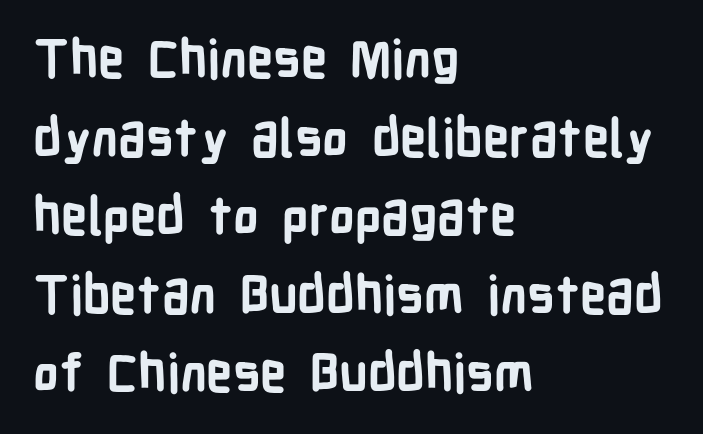
The image shows 52 px bold, condensed sans-serif type, upright; set left-aligned, normal line spacing (1.51x), normal letter spacing, not underlined; low stroke contrast and a medium x-height.
